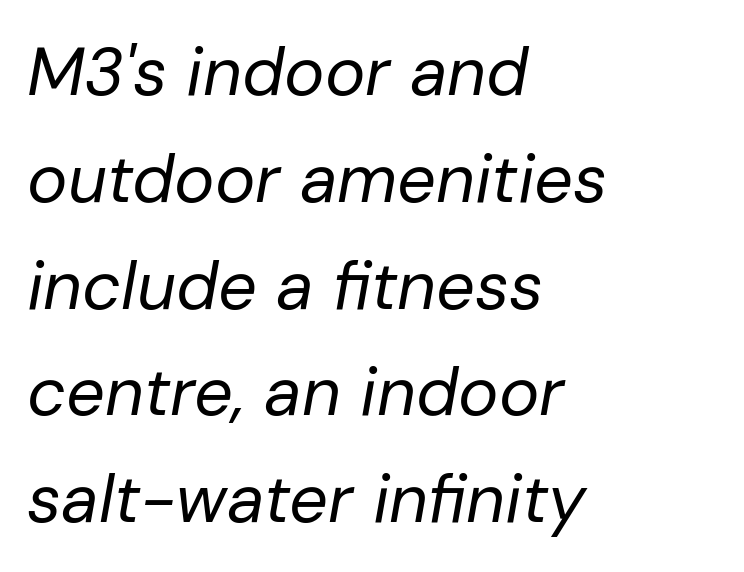
{"italic": "yes", "lean": "right", "slant_degrees": 10, "bold": "no", "weight": "regular", "width": "normal", "stroke_contrast": "low", "x_height": "medium", "monospaced": "no", "underline": "no", "align": "left", "line_spacing": "normal", "line_spacing_ratio": 1.57, "letter_spacing": "normal", "letter_spacing_em": 0.0, "glyph_px": 68}
